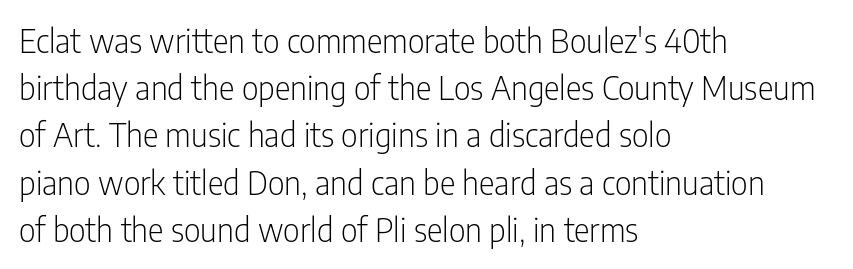
{"serif": "no", "italic": "no", "bold": "no", "weight": "light", "width": "condensed", "stroke_contrast": "low", "x_height": "medium", "monospaced": "no", "underline": "no", "align": "left", "line_spacing": "normal", "line_spacing_ratio": 1.43, "letter_spacing": "normal", "letter_spacing_em": 0.0, "glyph_px": 33}
